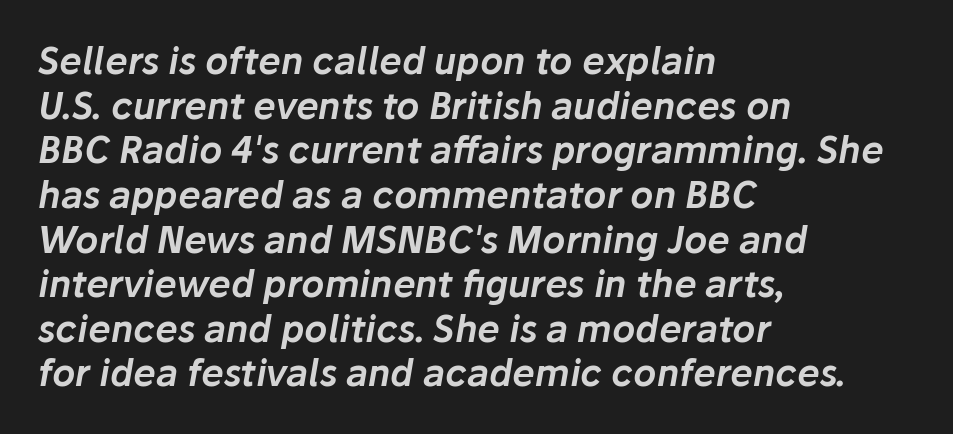
There's an unmistakable incline to the writing here. Think of a printed novel: that variable character pitch is what you see here. This rendering features lettering with no underline. Horizontal alignment here is leftward, the default for most running prose. Short note: letters normally spaced.
